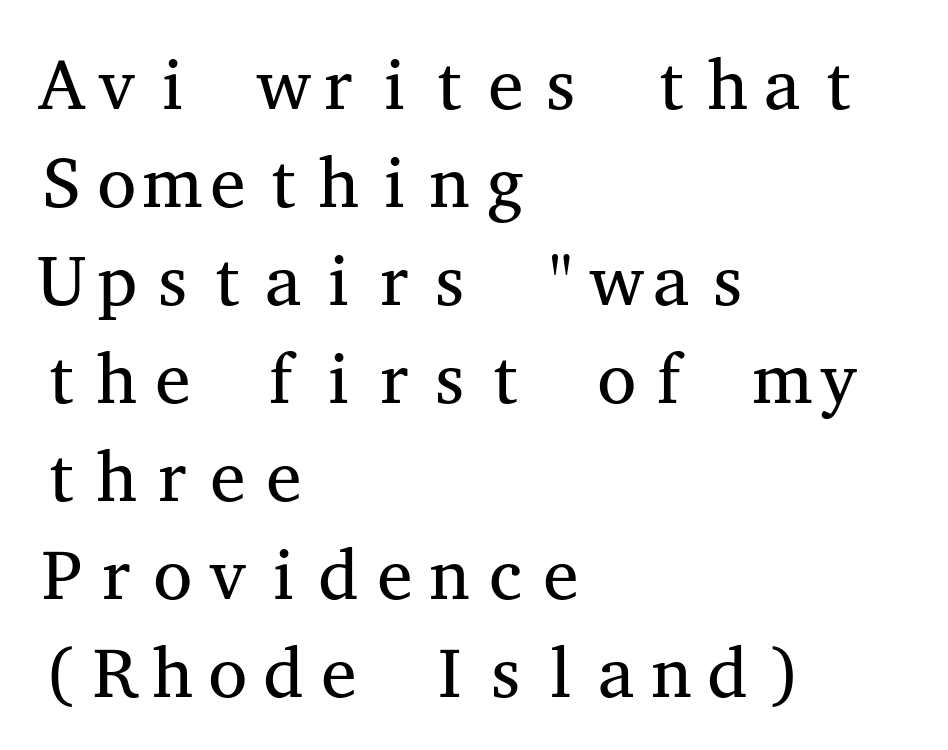
The image shows 71 px regular-weight, wide serif type, upright, monospaced; set left-aligned, normal line spacing (1.38x), normal letter spacing, not underlined; medium stroke contrast and a medium x-height.
